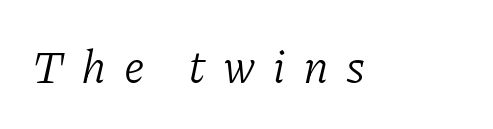
Q: Is the text bold? A: No.
Q: Is the text italic (slanted)? A: Yes, it leans right by about 11 degrees.
Q: Is the typeface a serif or a sans-serif typeface? A: Serif.
Q: Is the text underlined? A: No.
Q: Is the spacing between letters normal or unusually wide? A: Unusually wide.
Q: Width (condensed, normal, or wide)? A: Normal.
Q: Stroke contrast? A: Low.
Q: x-height? A: Medium.
Q: Monospaced? A: No.
